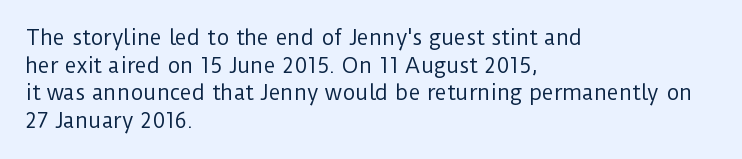
Q: Is the text bold? A: No.
Q: Is the text italic (slanted)? A: No, it is upright.
Q: Is the text underlined? A: No.
Q: How is the paragraph aligned? A: Left-aligned.
Q: Is the spacing between letters normal or unusually wide? A: Normal.
Q: Is the spacing between lines tight, normal or loose? A: Normal.
